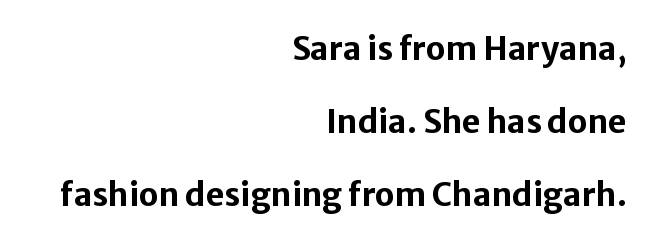
Q: Is the text bold? A: Yes.
Q: Is the text italic (slanted)? A: No, it is upright.
Q: Is the typeface a serif or a sans-serif typeface? A: Sans-serif.
Q: Is the text underlined? A: No.
Q: How is the paragraph aligned? A: Right-aligned.
Q: Is the spacing between letters normal or unusually wide? A: Normal.
Q: Is the spacing between lines tight, normal or loose? A: Loose.
Q: Width (condensed, normal, or wide)? A: Normal.
Q: Stroke contrast? A: Low.
Q: x-height? A: Medium.
Q: Monospaced? A: No.
